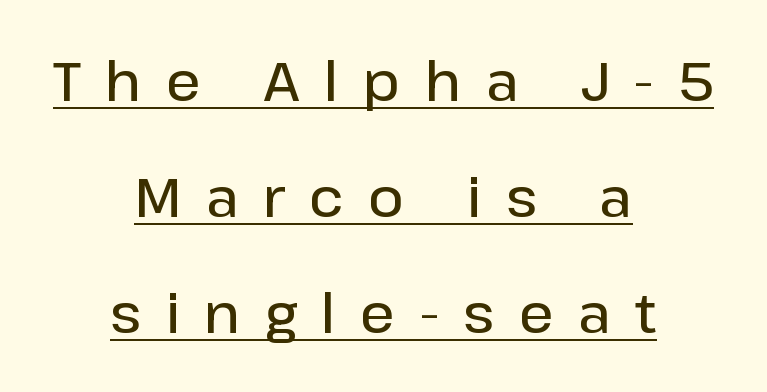
Loosely led — the rows are spread out. What weight is shown? A semibold, between regular and bold. A centered setting, common on invitations and titles, is used for this passage. The characters display no serif detailing; their extremities are plain. Unlike italic type, these characters show no tilt at all. These lines are rendered in a variable-pitch font.
